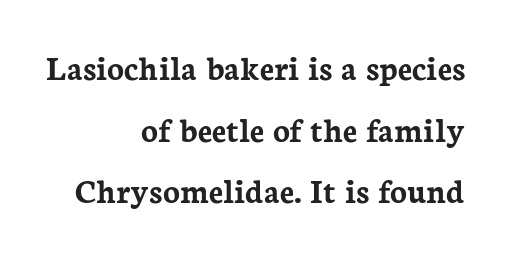
{"serif": "yes", "italic": "no", "bold": "yes", "weight": "semibold", "width": "normal", "stroke_contrast": "low", "x_height": "medium", "monospaced": "no", "underline": "no", "align": "right", "line_spacing_ratio": 1.76, "letter_spacing": "normal", "letter_spacing_em": 0.0, "glyph_px": 35}
